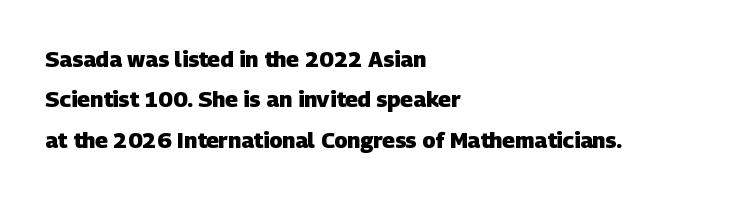
The image shows 22 px bold type; set left-aligned, line spacing 1.84x, normal letter spacing, not underlined.
